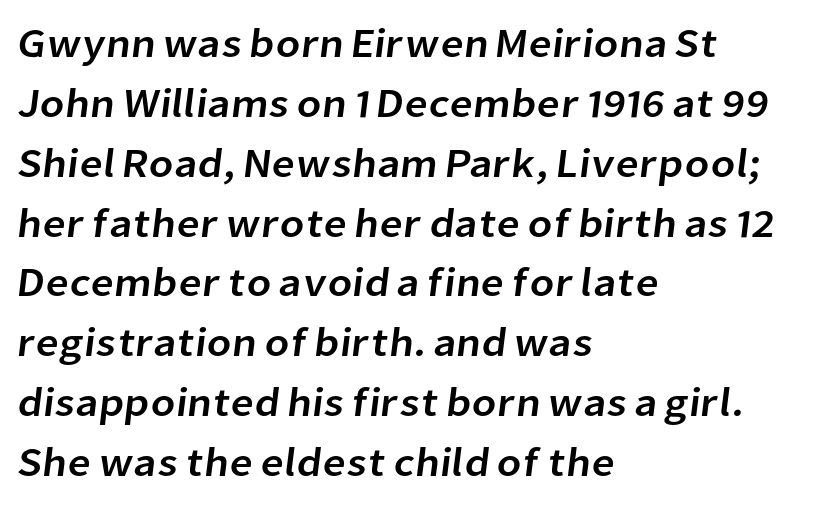
Q: Is the typeface a serif or a sans-serif typeface? A: Sans-serif.
Q: Is the text underlined? A: No.
Q: How is the paragraph aligned? A: Left-aligned.
Q: Is the spacing between letters normal or unusually wide? A: Normal.
Q: Is the spacing between lines tight, normal or loose? A: Normal.
Q: Width (condensed, normal, or wide)? A: Normal.
Q: Stroke contrast? A: Low.
Q: x-height? A: Medium.
Q: Monospaced? A: No.
